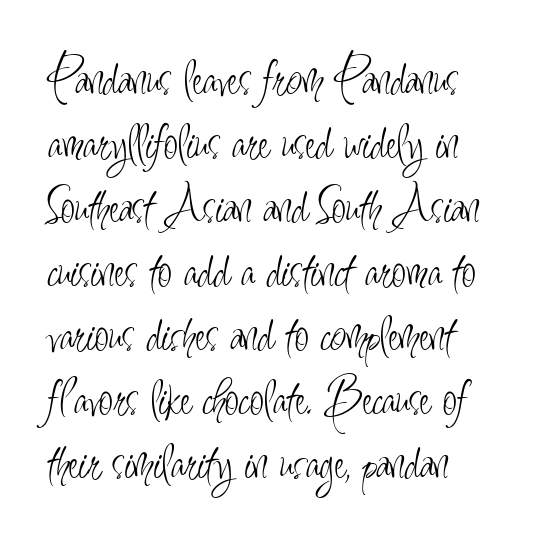
Q: Is the text bold? A: No.
Q: Is the typeface a serif or a sans-serif typeface? A: Sans-serif.
Q: Is the text underlined? A: No.
Q: Is the spacing between letters normal or unusually wide? A: Normal.
Q: Width (condensed, normal, or wide)? A: Condensed.
Q: Stroke contrast? A: Low.
Q: x-height? A: Small.
Q: Monospaced? A: No.
